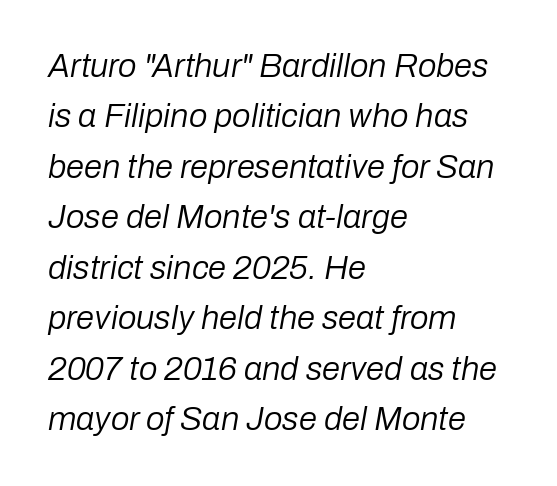
{"italic": "yes", "lean": "right", "slant_degrees": 10, "bold": "no", "weight": "regular", "width": "normal", "stroke_contrast": "low", "x_height": "medium", "monospaced": "no", "underline": "no", "align": "left", "line_spacing": "normal", "line_spacing_ratio": 1.53, "letter_spacing": "normal", "letter_spacing_em": 0.0, "glyph_px": 33}
